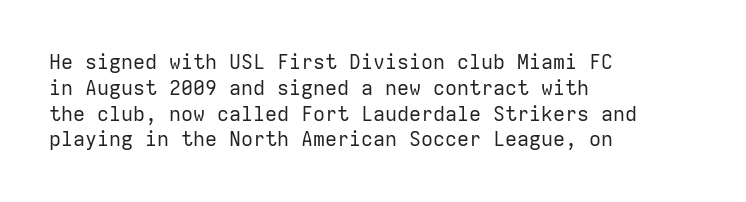
Interline gaps are of average width in this sample. Style check: upright. Tracking here is standard; glyphs follow each other at the usual distance. Stroke mass is kept to a normal reading level or below. Beneath every word, the page is bare. Leftover space on each line is placed entirely after the last word.
